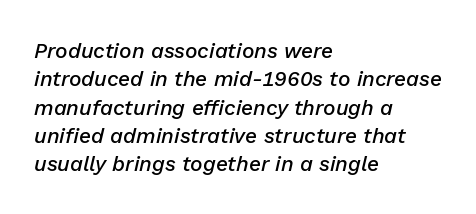
The image shows 21 px text type, italic (leaning right); set left-aligned, normal line spacing (1.35x), normal letter spacing, not underlined.
